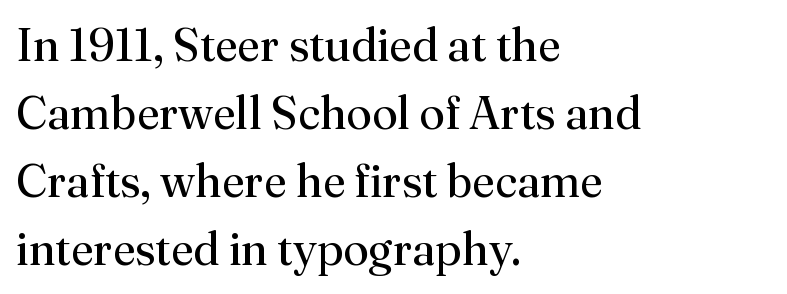
The image shows 46 px regular-weight serif type, upright; set left-aligned, normal line spacing (1.48x), normal letter spacing, not underlined; medium stroke contrast and a small x-height.
